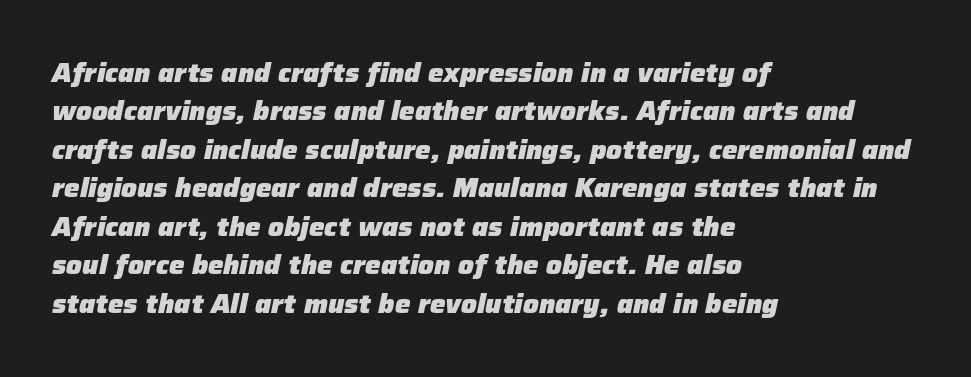
Characters follow at the spacing the type designer built in. Quick note: underline off. Evenly set lines give the paragraph a standard silhouette. Is the type slanted? Yes — the strokes lean at a clear angle.
